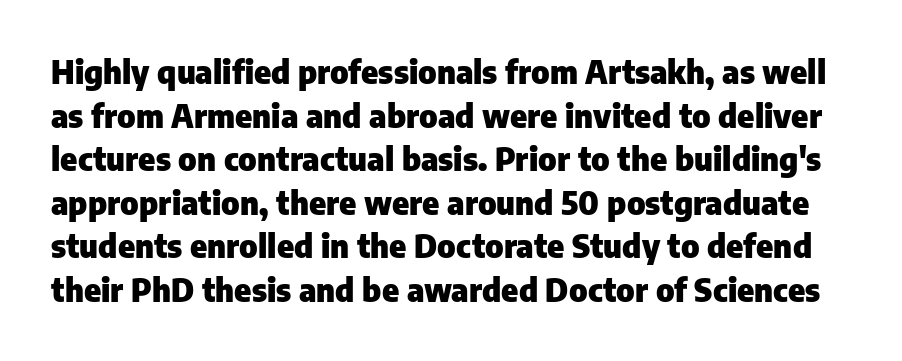
{"serif": "no", "italic": "no", "bold": "yes", "weight": "heavy", "width": "normal", "stroke_contrast": "low", "x_height": "medium", "monospaced": "no", "underline": "no", "line_spacing": "normal", "line_spacing_ratio": 1.36, "letter_spacing": "normal", "letter_spacing_em": 0.0, "glyph_px": 32}
